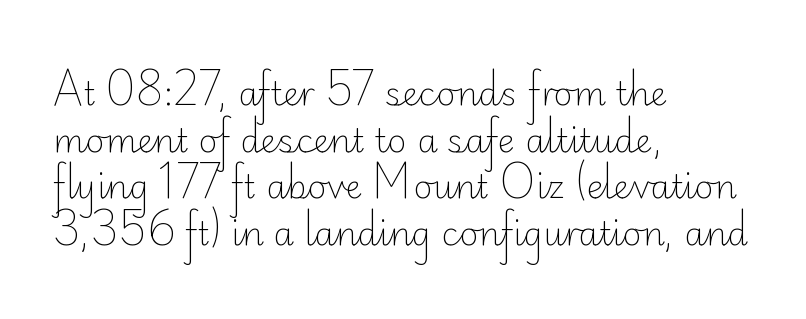
The area under the type is left untouched. Regarding serifs, this sample does without them. Horizontal alignment here is leftward, the default for most running prose. Does the lettering tilt? It doesn't — this is upright. Standard letterfit; no display-style spreading of the glyphs. Line spacing here is normal.
